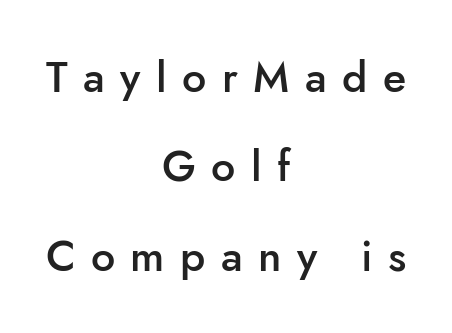
Note the varied advance widths — an 'i' is clearly narrower than an 'm'. Font category for this specimen: sans-serif. Substantial extra tracking has been applied to these lines. These lines stack symmetrically, like a column narrowing and widening about its center.
